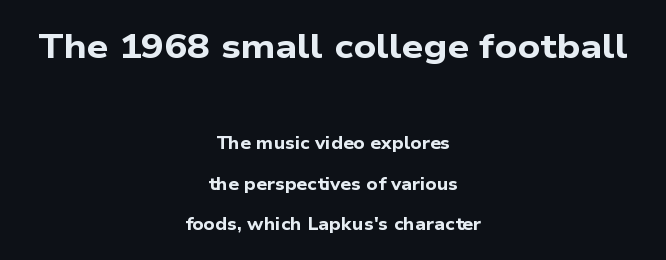
{"serif": "no", "bold": "yes", "weight": "bold", "width": "wide", "stroke_contrast": "low", "x_height": "medium", "monospaced": "no", "underline": "no", "align": "center", "line_spacing": "loose", "line_spacing_ratio": 2.38, "letter_spacing": "normal", "letter_spacing_em": 0.0, "larger_block": "first", "size_ratio": 2.0, "glyph_px": 34}
